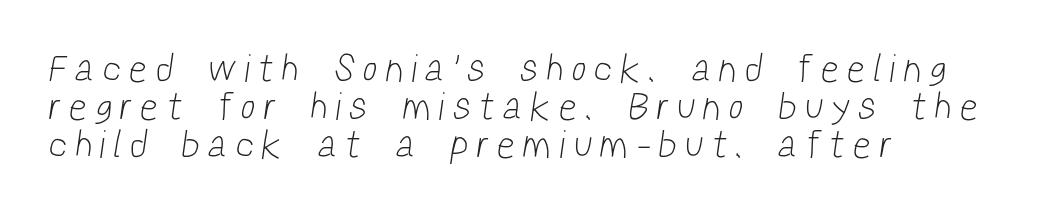
{"serif": "no", "bold": "no", "weight": "light", "width": "condensed", "stroke_contrast": "low", "x_height": "medium", "monospaced": "no", "underline": "no", "align": "left", "line_spacing": "tight", "line_spacing_ratio": 0.98, "letter_spacing": "wide", "letter_spacing_em": 0.29, "glyph_px": 39}
